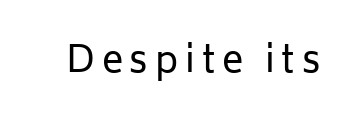
The image shows 36 px regular-weight sans-serif type, upright; set not underlined; low stroke contrast and a medium x-height.
